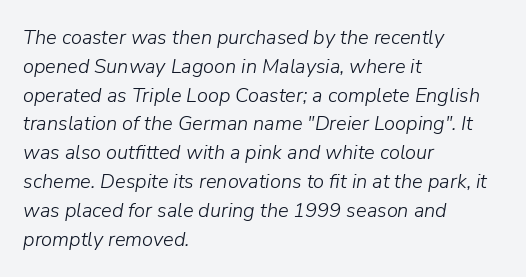
Q: Is the text bold? A: No.
Q: Is the text italic (slanted)? A: Yes, it leans right by about 9 degrees.
Q: Is the text underlined? A: No.
Q: How is the paragraph aligned? A: Left-aligned.
Q: Is the spacing between letters normal or unusually wide? A: Normal.
Q: Is the spacing between lines tight, normal or loose? A: Normal.
